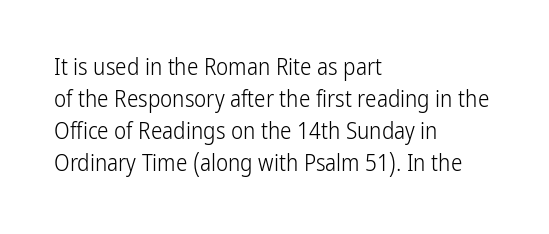
{"italic": "no", "bold": "no", "underline": "no", "align": "left", "line_spacing": "normal", "line_spacing_ratio": 1.39, "letter_spacing": "normal", "letter_spacing_em": 0.0, "glyph_px": 23}
